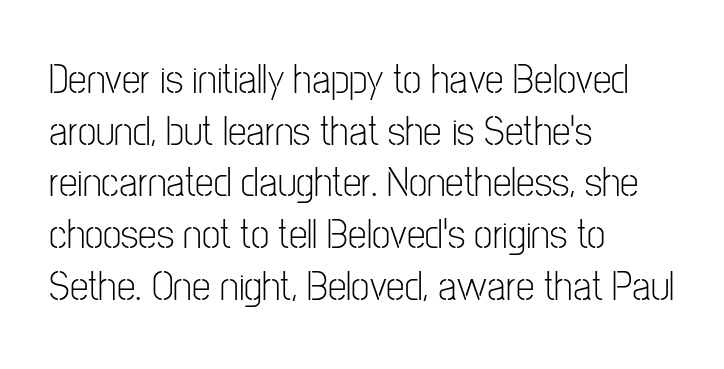
The image shows 42 px light, condensed sans-serif type, upright; set left-aligned, line spacing 1.23x, normal letter spacing, not underlined; low stroke contrast and a medium x-height.
